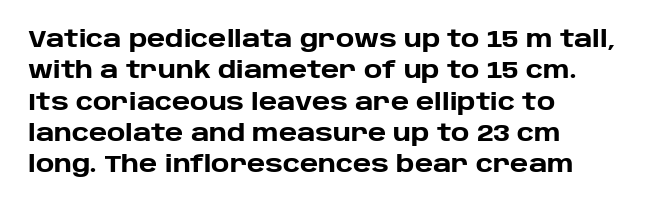
If you drew a line through each stem, it would be perfectly vertical. The face used here has the dense, thick strokes of a bold. All the whitespace from short lines collects on the right. Observe the ordinary spacing: letters are neighbours, not strangers. Rule under the text: the space is simply empty.
